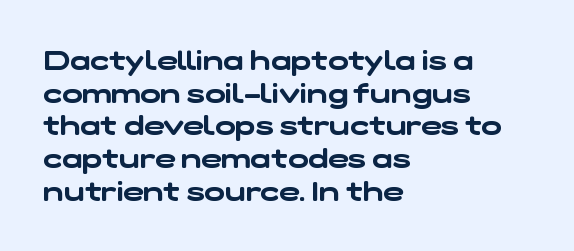
{"underline": "no", "align": "left", "line_spacing_ratio": 1.21, "letter_spacing": "normal", "letter_spacing_em": 0.0, "glyph_px": 27}
